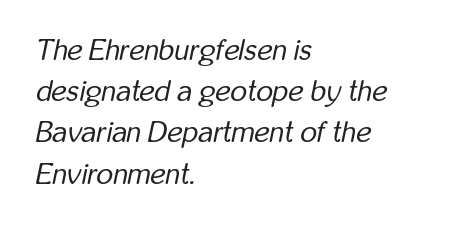
Q: Is the text bold? A: No.
Q: Is the text italic (slanted)? A: Yes, it leans right by about 12 degrees.
Q: Is the text underlined? A: No.
Q: How is the paragraph aligned? A: Left-aligned.
Q: Is the spacing between letters normal or unusually wide? A: Normal.
Q: Is the spacing between lines tight, normal or loose? A: Normal.
Q: Width (condensed, normal, or wide)? A: Condensed.
Q: Stroke contrast? A: Low.
Q: x-height? A: Medium.
Q: Monospaced? A: No.
